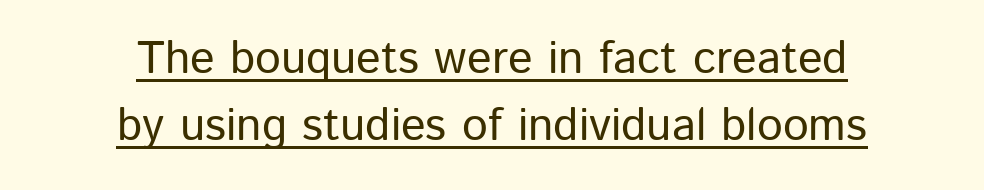
Q: Is the text italic (slanted)? A: No, it is upright.
Q: Is the typeface a serif or a sans-serif typeface? A: Sans-serif.
Q: Is the text underlined? A: Yes.
Q: How is the paragraph aligned? A: Centered.
Q: Is the spacing between letters normal or unusually wide? A: Normal.
Q: Is the spacing between lines tight, normal or loose? A: Normal.
Q: Width (condensed, normal, or wide)? A: Normal.
Q: Stroke contrast? A: Low.
Q: x-height? A: Medium.
Q: Monospaced? A: No.
